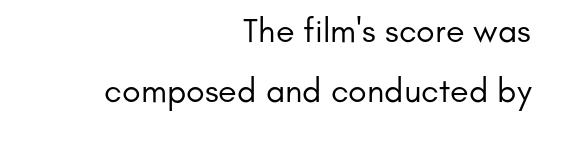
Q: Is the text bold? A: No.
Q: Is the text italic (slanted)? A: No, it is upright.
Q: Is the typeface a serif or a sans-serif typeface? A: Sans-serif.
Q: Is the text underlined? A: No.
Q: How is the paragraph aligned? A: Right-aligned.
Q: Is the spacing between letters normal or unusually wide? A: Normal.
Q: Width (condensed, normal, or wide)? A: Normal.
Q: Stroke contrast? A: Low.
Q: x-height? A: Small.
Q: Monospaced? A: No.
